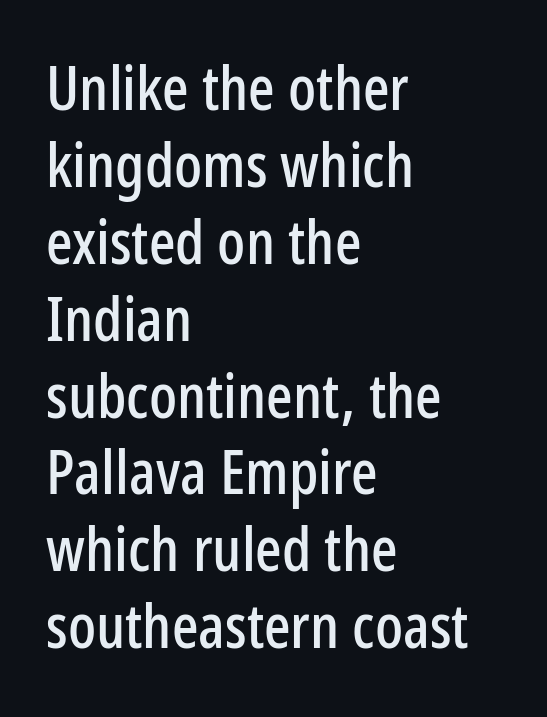
The image shows 62 px condensed sans-serif type, upright; set left-aligned, line spacing 1.24x, normal letter spacing, not underlined; low stroke contrast and a medium x-height.
